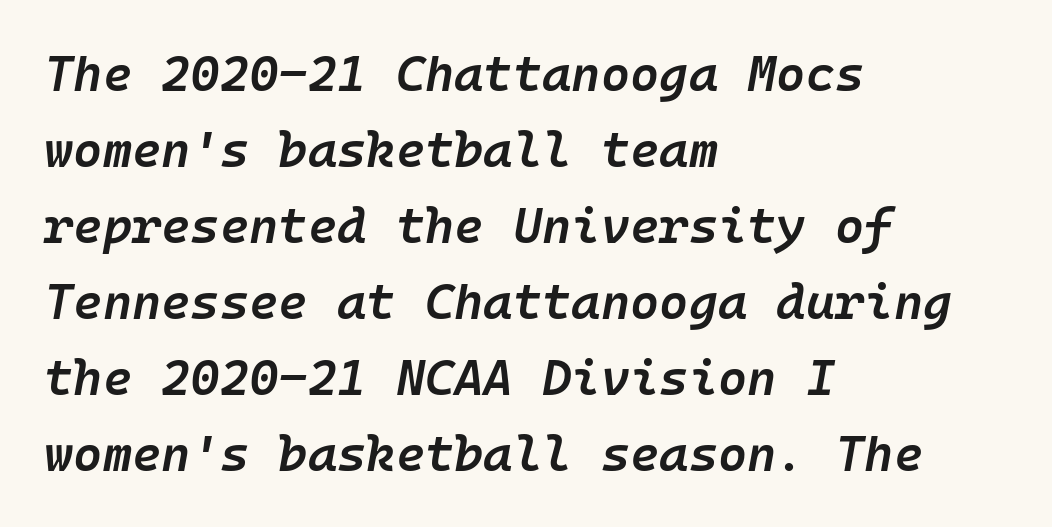
Compared with typical body copy, the letter spacing here is the same. Rows of type keep a routine distance in the vertical direction. The space directly below the letters is spotless. Left-aligned paragraph, ragged on the right. Emphasis by weight is partial: semibold.
